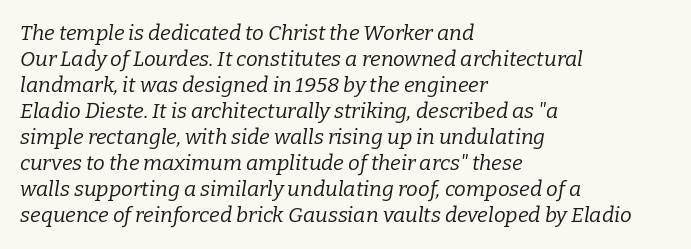
Q: Is the text bold? A: No.
Q: Is the text italic (slanted)? A: Yes, it leans right by about 9 degrees.
Q: Is the text underlined? A: No.
Q: How is the paragraph aligned? A: Left-aligned.
Q: Is the spacing between letters normal or unusually wide? A: Normal.
